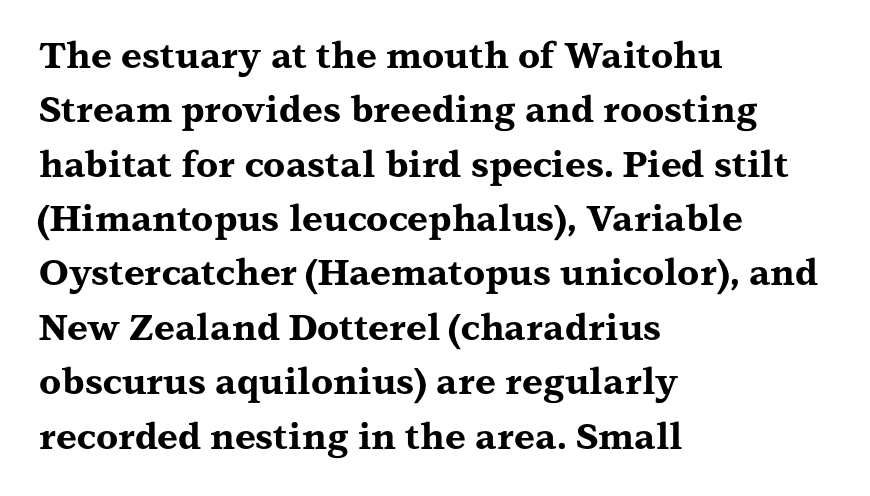
Q: Is the text bold? A: Yes.
Q: Is the text italic (slanted)? A: No, it is upright.
Q: Is the typeface a serif or a sans-serif typeface? A: Serif.
Q: Is the text underlined? A: No.
Q: How is the paragraph aligned? A: Left-aligned.
Q: Is the spacing between letters normal or unusually wide? A: Normal.
Q: Is the spacing between lines tight, normal or loose? A: Normal.
Q: Width (condensed, normal, or wide)? A: Wide.
Q: Stroke contrast? A: Medium.
Q: x-height? A: Medium.
Q: Monospaced? A: No.
